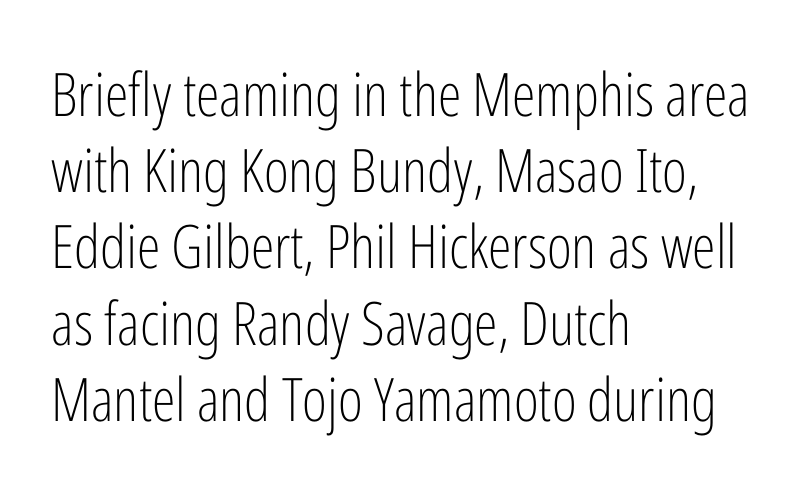
A typesetter would label this face a sans. No extra tracking has been applied to these lines. The letters advance in unequal steps, a hallmark of proportional type. Each line starts at the same left margin while the right side varies. Designer's note — italics off, roman on.
